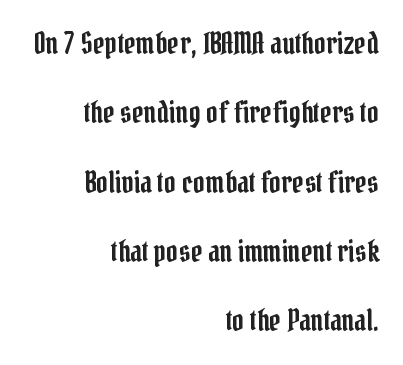
Q: Is the text italic (slanted)? A: No, it is upright.
Q: Is the typeface a serif or a sans-serif typeface? A: Serif.
Q: Is the text underlined? A: No.
Q: How is the paragraph aligned? A: Right-aligned.
Q: Is the spacing between letters normal or unusually wide? A: Normal.
Q: Is the spacing between lines tight, normal or loose? A: Loose.
Q: Width (condensed, normal, or wide)? A: Condensed.
Q: Stroke contrast? A: Low.
Q: x-height? A: Medium.
Q: Monospaced? A: No.
